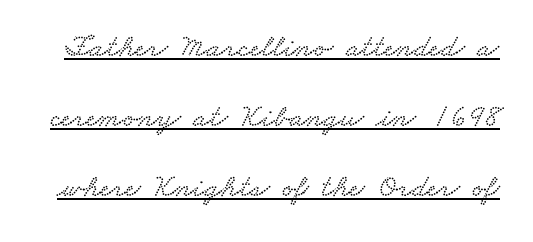
Yep, those are serifs on the letters. Proportional: the letters do not fall into vertical columns. This is underlined copy, the kind a proofreader might mark for attention. In terms of leading, this rendering errs on the spacious side. Tracking value appears to be zero — textbook default spacing.
